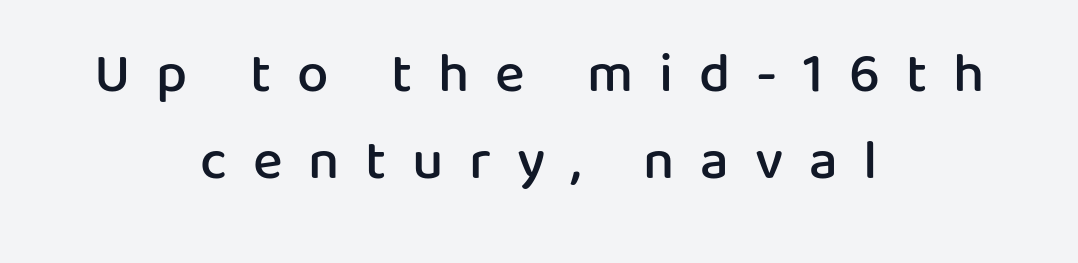
The image shows 56 px semibold sans-serif type, upright; set centered, normal line spacing (1.56x), unusually wide letter spacing (+0.46 em), not underlined; low stroke contrast and a medium x-height.
